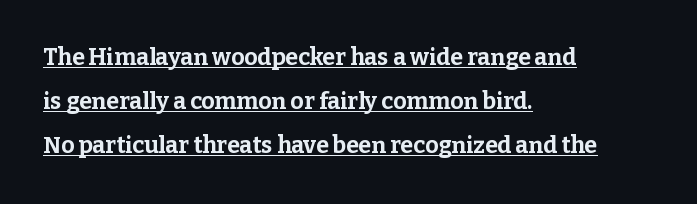
{"italic": "no", "bold": "yes", "underline": "yes", "align": "left", "line_spacing": "loose", "line_spacing_ratio": 1.92, "letter_spacing": "normal", "letter_spacing_em": 0.0, "glyph_px": 23}
